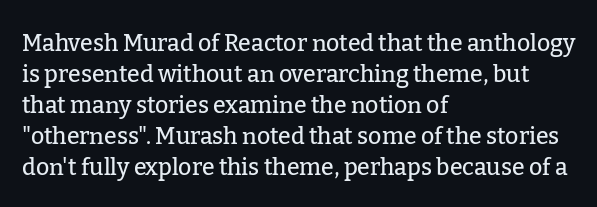
Q: Is the text italic (slanted)? A: No, it is upright.
Q: Is the text underlined? A: No.
Q: How is the paragraph aligned? A: Left-aligned.
Q: Is the spacing between letters normal or unusually wide? A: Normal.
Q: Is the spacing between lines tight, normal or loose? A: Normal.
